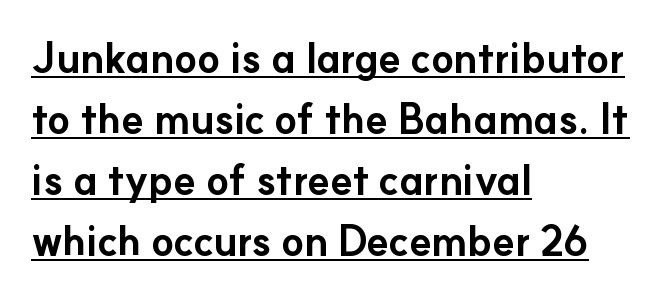
Q: Is the text bold? A: Yes.
Q: Is the text italic (slanted)? A: No, it is upright.
Q: Is the typeface a serif or a sans-serif typeface? A: Sans-serif.
Q: Is the text underlined? A: Yes.
Q: How is the paragraph aligned? A: Left-aligned.
Q: Is the spacing between letters normal or unusually wide? A: Normal.
Q: Is the spacing between lines tight, normal or loose? A: Normal.
Q: Width (condensed, normal, or wide)? A: Normal.
Q: Stroke contrast? A: Low.
Q: x-height? A: Small.
Q: Monospaced? A: No.
